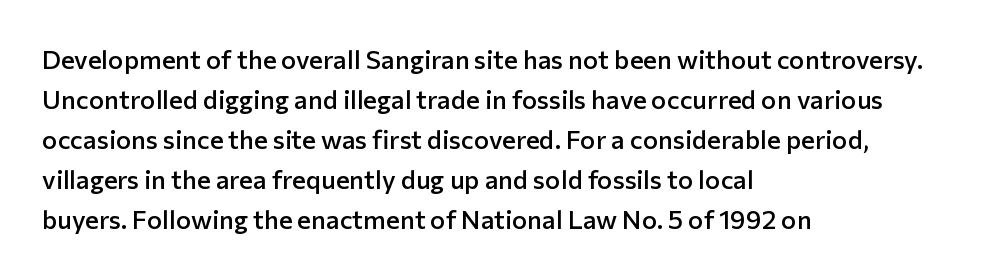
Q: Is the text bold? A: Semi-bold.
Q: Is the text italic (slanted)? A: No, it is upright.
Q: Is the text underlined? A: No.
Q: How is the paragraph aligned? A: Left-aligned.
Q: Is the spacing between letters normal or unusually wide? A: Normal.
Q: Is the spacing between lines tight, normal or loose? A: Normal.
